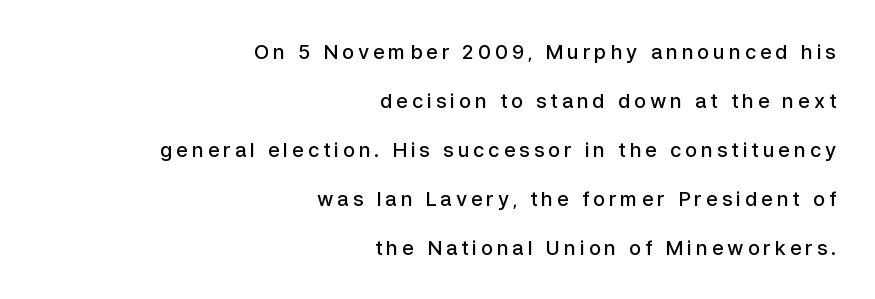
The image shows 20 px text type, upright; set right-aligned, loose line spacing (2.45x), not underlined.
